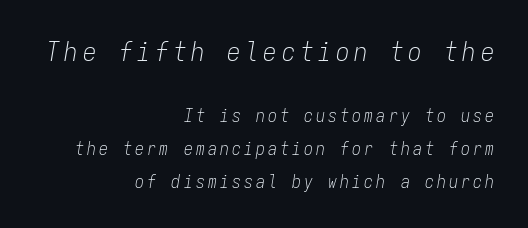
Observe the lean: these are italic letterforms. The upper block of text is set noticeably larger than the block beneath it. No word sits above an underline. On a weight scale, this lands at 450 or below. The ragged edge is on the left, which tells us the setting is flush right.
